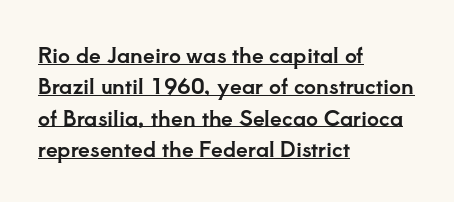
{"italic": "no", "underline": "yes", "align": "left", "line_spacing": "normal", "line_spacing_ratio": 1.49, "letter_spacing": "normal", "letter_spacing_em": 0.0, "glyph_px": 21}
